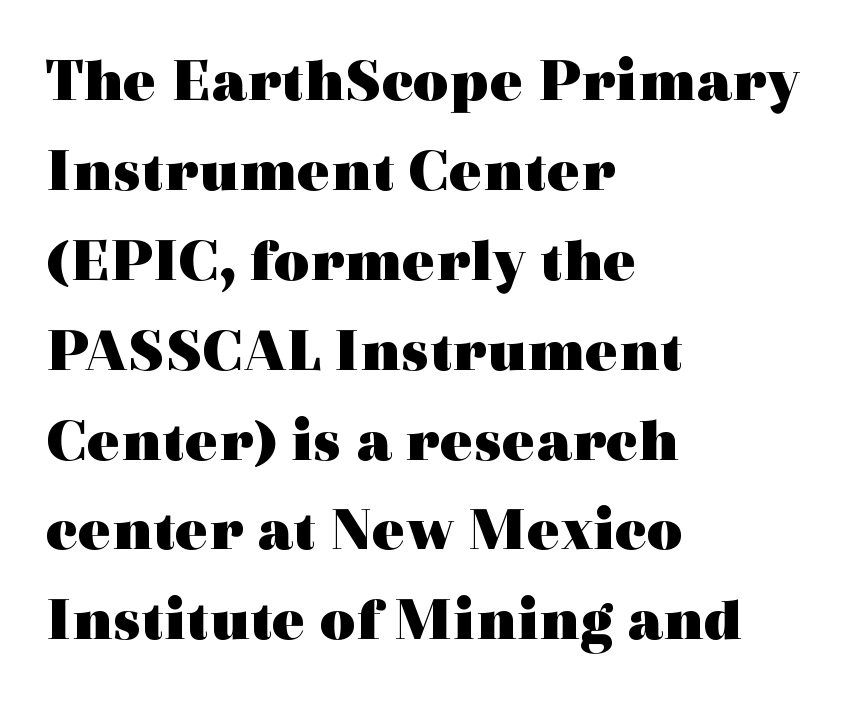
Q: Is the text bold? A: Yes.
Q: Is the text italic (slanted)? A: No, it is upright.
Q: Is the typeface a serif or a sans-serif typeface? A: Serif.
Q: Is the text underlined? A: No.
Q: How is the paragraph aligned? A: Left-aligned.
Q: Is the spacing between letters normal or unusually wide? A: Normal.
Q: Is the spacing between lines tight, normal or loose? A: Normal.
Q: Width (condensed, normal, or wide)? A: Wide.
Q: x-height? A: Medium.
Q: Monospaced? A: No.
